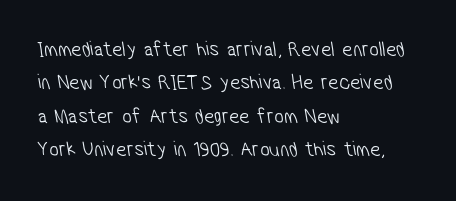
The image shows 21 px text type; set left-aligned, normal line spacing (1.59x), normal letter spacing, not underlined.
